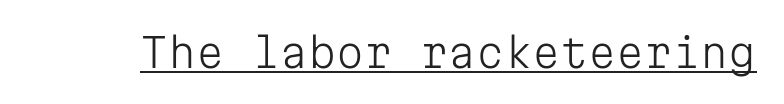
Nothing heavy about these letters — not bold at all. Students, note that the glyphs here touch the page at normal intervals. Monospaced: the letters line up in strict vertical columns. The letters stand straight up with perfectly vertical stems. The face used here appears with an underline applied.
